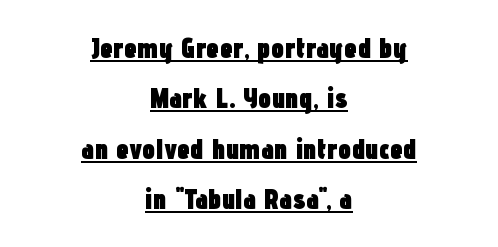
The image shows 29 px heavy, condensed sans-serif type, upright; set centered, line spacing 1.74x, normal letter spacing, underlined; low stroke contrast and a medium x-height.
